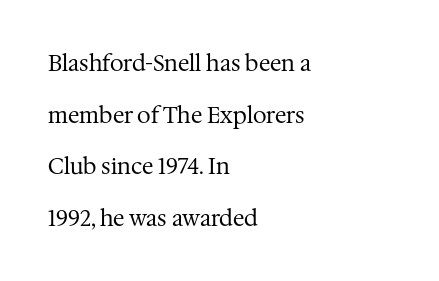
Q: Is the text bold? A: No.
Q: Is the text italic (slanted)? A: No, it is upright.
Q: Is the text underlined? A: No.
Q: How is the paragraph aligned? A: Left-aligned.
Q: Is the spacing between letters normal or unusually wide? A: Normal.
Q: Is the spacing between lines tight, normal or loose? A: Loose.
